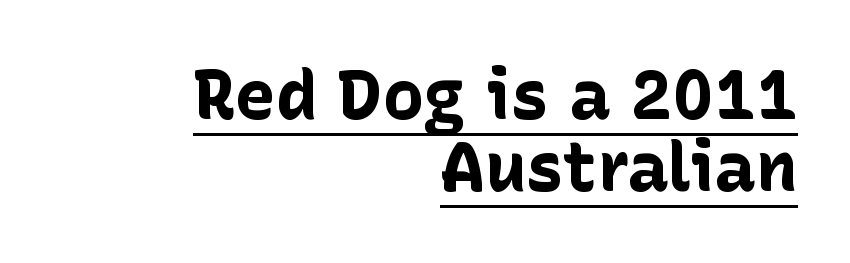
Q: Is the text bold? A: Yes.
Q: Is the text italic (slanted)? A: No, it is upright.
Q: Is the typeface a serif or a sans-serif typeface? A: Sans-serif.
Q: Is the text underlined? A: Yes.
Q: How is the paragraph aligned? A: Right-aligned.
Q: Is the spacing between letters normal or unusually wide? A: Normal.
Q: Is the spacing between lines tight, normal or loose? A: Tight.
Q: Width (condensed, normal, or wide)? A: Normal.
Q: Stroke contrast? A: Low.
Q: x-height? A: Medium.
Q: Monospaced? A: No.
